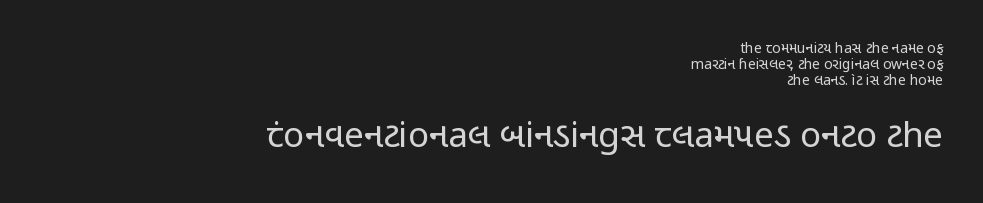
{"serif": "no", "italic": "no", "bold": "no", "weight": "regular", "width": "condensed", "stroke_contrast": "low", "x_height": "medium", "monospaced": "no", "underline": "no", "align": "right", "line_spacing": "tight", "line_spacing_ratio": 1.13, "letter_spacing": "normal", "letter_spacing_em": 0.0, "larger_block": "second", "size_ratio": 2.5, "glyph_px": 35}
